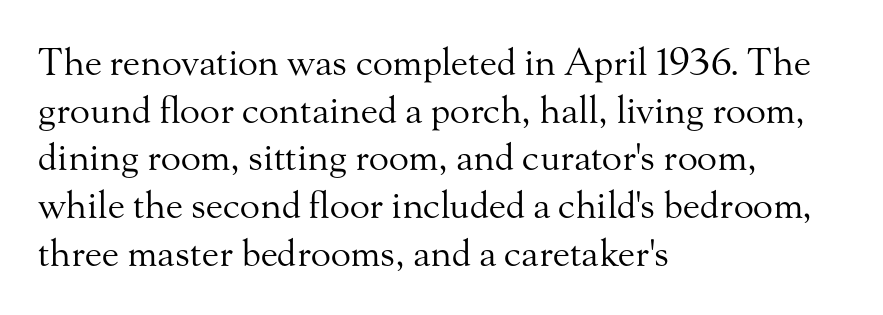
{"serif": "yes", "italic": "no", "bold": "no", "weight": "regular", "width": "normal", "stroke_contrast": "medium", "x_height": "small", "monospaced": "no", "underline": "no", "align": "left", "line_spacing": "normal", "line_spacing_ratio": 1.29, "letter_spacing": "normal", "letter_spacing_em": 0.0, "glyph_px": 37}
